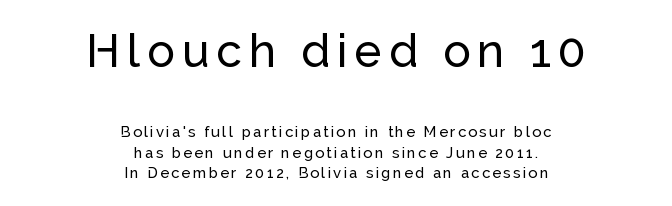
Q: Is the text italic (slanted)? A: No, it is upright.
Q: Is the typeface a serif or a sans-serif typeface? A: Sans-serif.
Q: Is the text underlined? A: No.
Q: How is the paragraph aligned? A: Centered.
Q: Is the spacing between lines tight, normal or loose? A: Normal.
Q: Which block of text is set in a larger size, the first (top) or the second (bottom)? A: The first (top) one.
Q: Width (condensed, normal, or wide)? A: Normal.
Q: Stroke contrast? A: Low.
Q: x-height? A: Medium.
Q: Monospaced? A: No.
